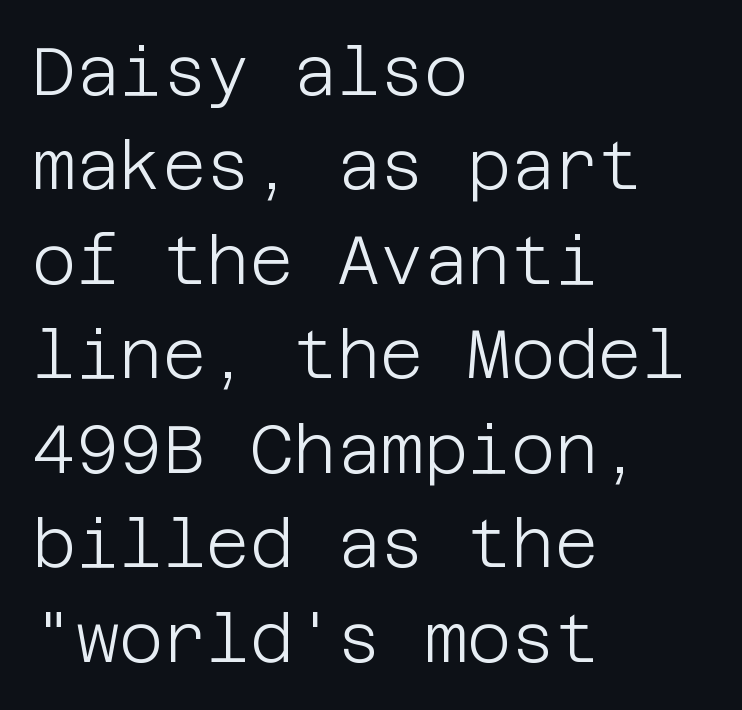
Bold? No — there's no thickening of the strokes. Posture: vertical. Compared with typical body copy, the letter spacing here is the same. This sample uses a sans-serif face.
